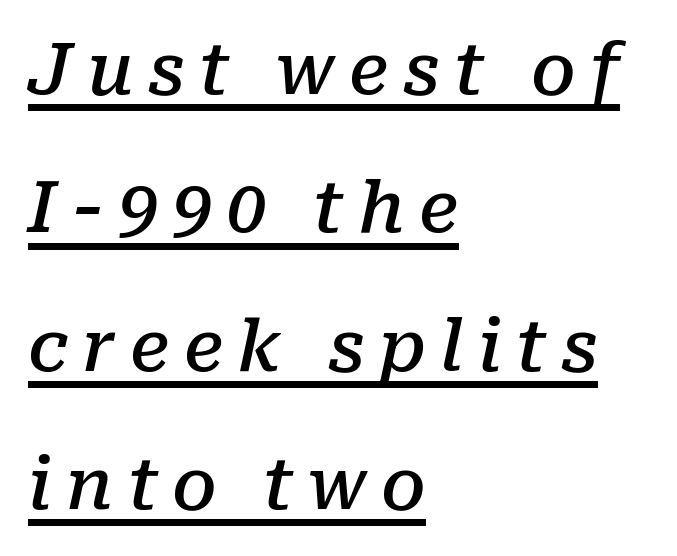
The image shows 71 px semibold serif type, italic (leaning right); set left-aligned, loose line spacing (1.95x), unusually wide letter spacing (+0.2 em), underlined; low stroke contrast and a medium x-height.
